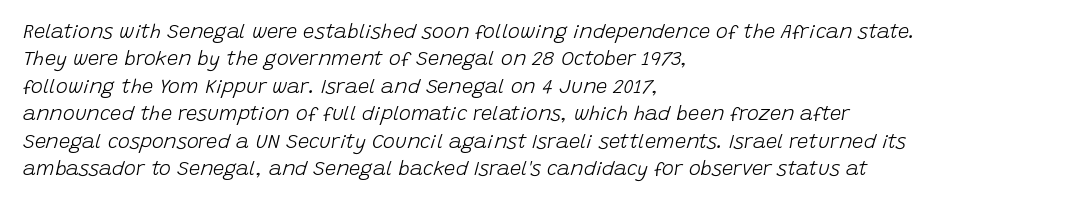
{"italic": "yes", "lean": "right", "slant_degrees": 15, "bold": "no", "underline": "no", "align": "left", "line_spacing": "normal", "line_spacing_ratio": 1.37, "letter_spacing": "normal", "letter_spacing_em": 0.0, "glyph_px": 20}
